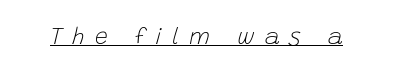
Loose tracking; the words dissolve into strings of separated letters. The sample's only ornament is a line tracing under the words. The letters are slanted; this is an italic face. Stems here are at most as thick as an everyday book face.
